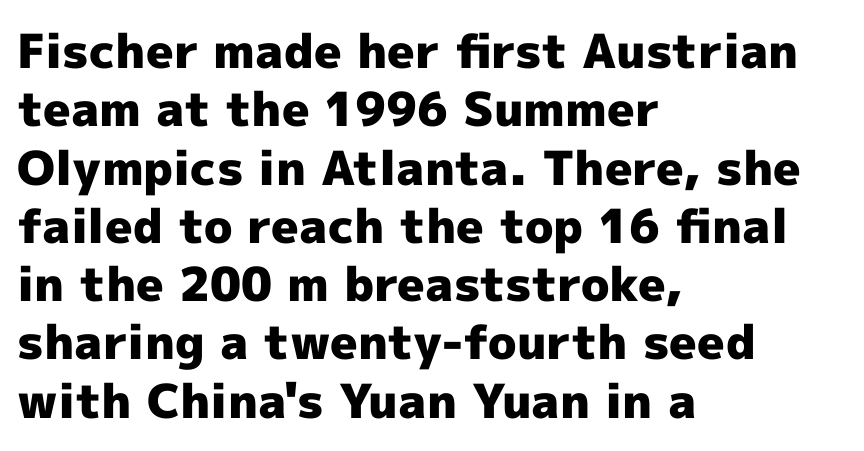
I'd describe the lettering as bold — thick and assertive. Are there feet on the stems? There aren't — it's a sans. Words float on clear page, feet unadorned. The setting favours the left margin, as ordinary paragraphs usually do.
